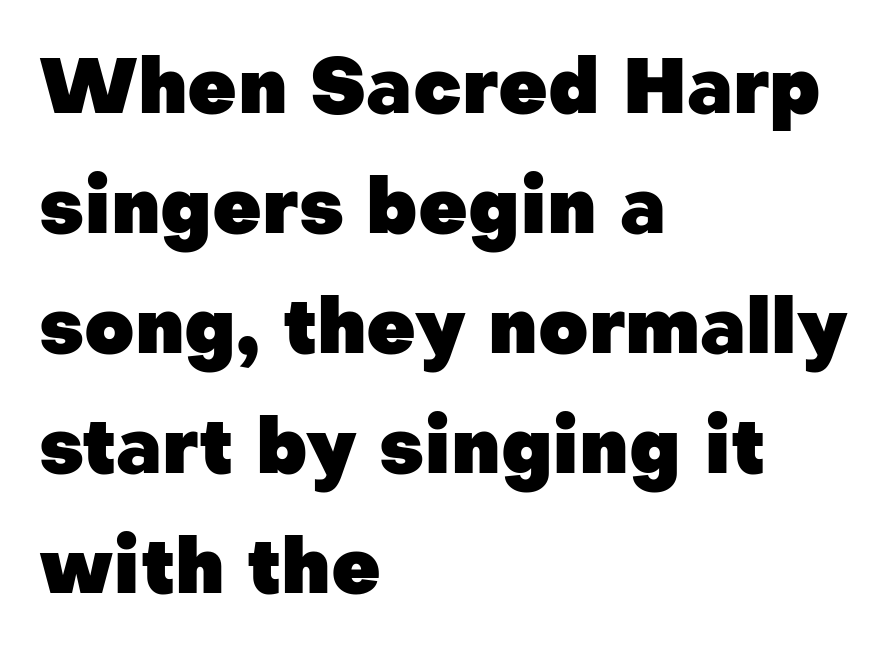
Q: Is the text bold? A: Yes.
Q: Is the text italic (slanted)? A: No, it is upright.
Q: Is the typeface a serif or a sans-serif typeface? A: Sans-serif.
Q: Is the text underlined? A: No.
Q: How is the paragraph aligned? A: Left-aligned.
Q: Is the spacing between letters normal or unusually wide? A: Normal.
Q: Is the spacing between lines tight, normal or loose? A: Normal.
Q: Width (condensed, normal, or wide)? A: Normal.
Q: Stroke contrast? A: Low.
Q: x-height? A: Medium.
Q: Monospaced? A: No.
